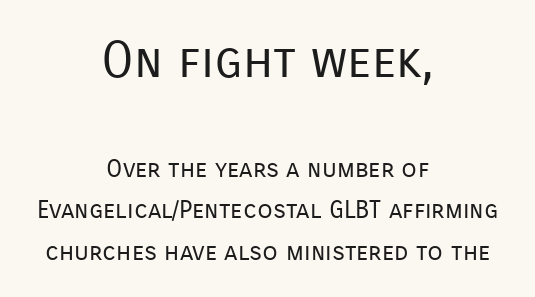
{"serif": "no", "italic": "no", "bold": "no", "weight": "regular", "width": "normal", "stroke_contrast": "low", "x_height": "medium", "monospaced": "no", "underline": "no", "align": "center", "line_spacing": "normal", "line_spacing_ratio": 1.66, "letter_spacing": "normal", "letter_spacing_em": 0.0, "larger_block": "first", "size_ratio": 2.0, "glyph_px": 50}
